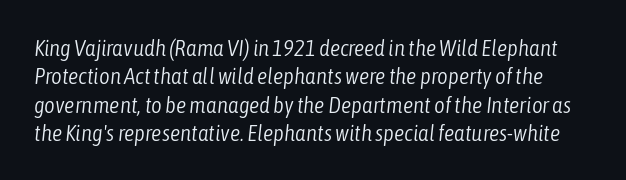
Q: Is the text bold? A: No.
Q: Is the text italic (slanted)? A: Yes, it leans right by about 6 degrees.
Q: Is the text underlined? A: No.
Q: Is the spacing between letters normal or unusually wide? A: Normal.
